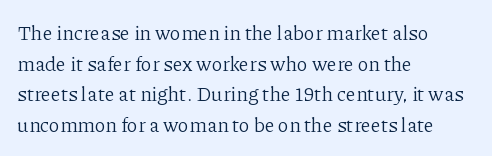
{"italic": "no", "bold": "no", "underline": "no", "align": "left", "line_spacing": "normal", "line_spacing_ratio": 1.53, "letter_spacing": "normal", "letter_spacing_em": 0.0, "glyph_px": 20}
